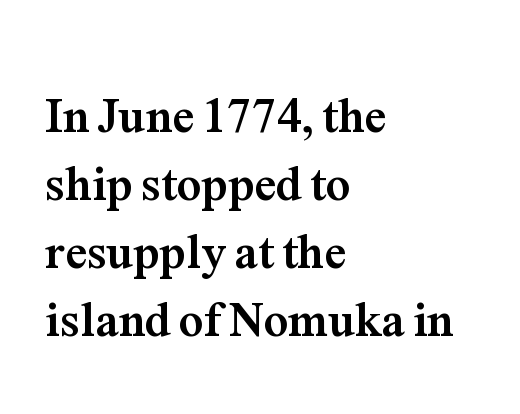
Q: Is the text bold? A: Yes.
Q: Is the text italic (slanted)? A: No, it is upright.
Q: Is the typeface a serif or a sans-serif typeface? A: Serif.
Q: Is the text underlined? A: No.
Q: How is the paragraph aligned? A: Left-aligned.
Q: Is the spacing between letters normal or unusually wide? A: Normal.
Q: Is the spacing between lines tight, normal or loose? A: Normal.
Q: Width (condensed, normal, or wide)? A: Normal.
Q: Stroke contrast? A: Medium.
Q: x-height? A: Medium.
Q: Monospaced? A: No.
